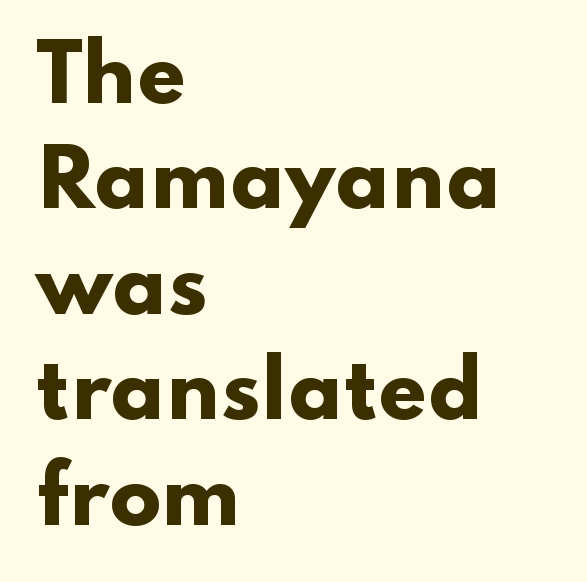
{"serif": "no", "italic": "no", "bold": "yes", "weight": "heavy", "width": "wide", "stroke_contrast": "low", "x_height": "small", "monospaced": "no", "underline": "no", "align": "left", "line_spacing": "normal", "line_spacing_ratio": 1.37, "letter_spacing": "normal", "letter_spacing_em": 0.0, "glyph_px": 77}
